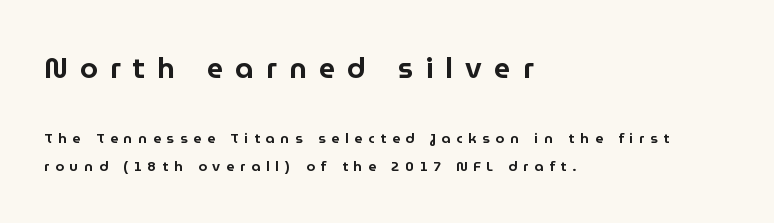
Q: Is the text italic (slanted)? A: No, it is upright.
Q: Is the typeface a serif or a sans-serif typeface? A: Sans-serif.
Q: Is the text underlined? A: No.
Q: How is the paragraph aligned? A: Left-aligned.
Q: Is the spacing between letters normal or unusually wide? A: Unusually wide.
Q: Is the spacing between lines tight, normal or loose? A: Loose.
Q: Which block of text is set in a larger size, the first (top) or the second (bottom)? A: The first (top) one.
Q: Width (condensed, normal, or wide)? A: Normal.
Q: Stroke contrast? A: Low.
Q: x-height? A: Medium.
Q: Monospaced? A: No.
